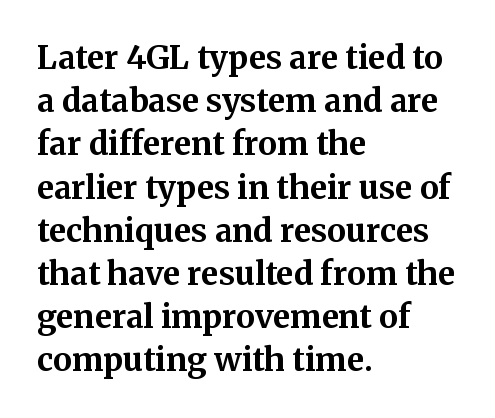
Q: Is the text bold? A: Yes.
Q: Is the text italic (slanted)? A: No, it is upright.
Q: Is the typeface a serif or a sans-serif typeface? A: Serif.
Q: Is the text underlined? A: No.
Q: How is the paragraph aligned? A: Left-aligned.
Q: Is the spacing between letters normal or unusually wide? A: Normal.
Q: Is the spacing between lines tight, normal or loose? A: Normal.
Q: Width (condensed, normal, or wide)? A: Normal.
Q: Stroke contrast? A: Medium.
Q: x-height? A: Medium.
Q: Monospaced? A: No.
